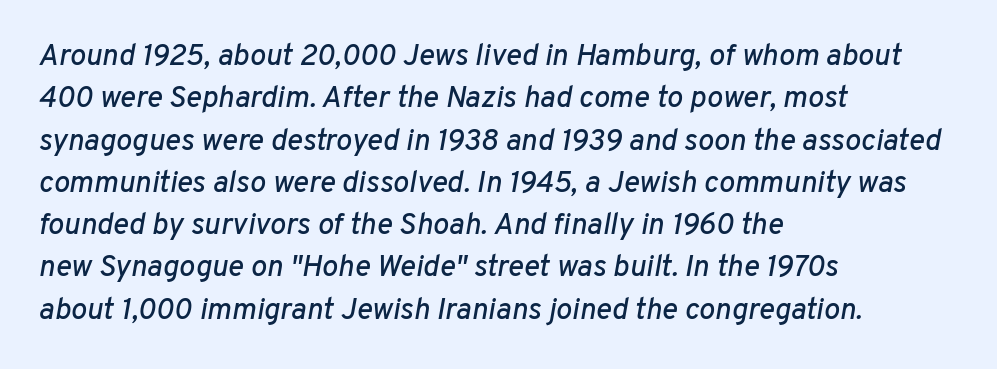
{"italic": "yes", "lean": "right", "slant_degrees": 10, "width": "normal", "stroke_contrast": "low", "x_height": "medium", "monospaced": "no", "underline": "no", "align": "left", "line_spacing": "normal", "line_spacing_ratio": 1.41, "letter_spacing": "normal", "letter_spacing_em": 0.0, "glyph_px": 30}
